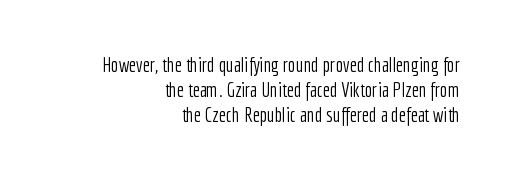
Decoration check: the copy has no underline. The passage is arranged like a letterhead date or caption credit — flush right. Is there much room between lines? A standard amount, neither cramped nor airy. It's the straight-up-and-down kind of type. No extra ink here — the face is not bold.
